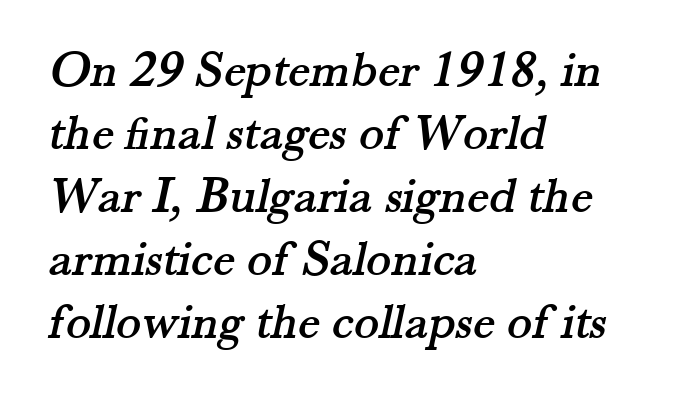
{"serif": "yes", "width": "normal", "stroke_contrast": "medium", "x_height": "small", "monospaced": "no", "underline": "no", "align": "left", "line_spacing_ratio": 1.21, "letter_spacing": "normal", "letter_spacing_em": 0.0, "glyph_px": 52}
